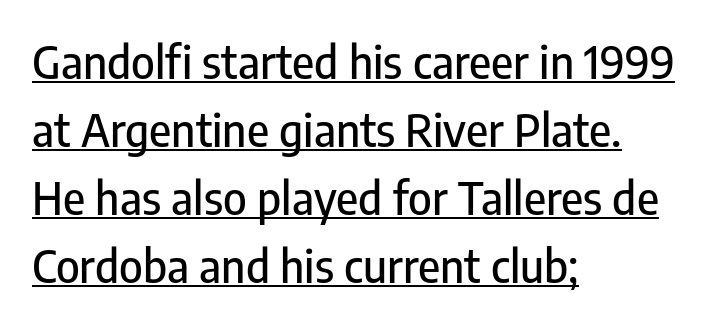
Typographically, this falls in the sans-serif category. The letters advance in unequal steps, a hallmark of proportional type. Notice how a bar underscores the lettering throughout. The lines sit at an ordinary, default distance from one another. These lines stack with their left ends in a neat column. Compared with typical body copy, the letter spacing here is the same.
